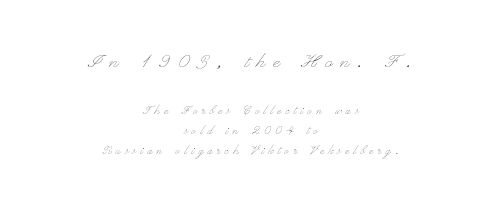
Q: Is the text bold? A: No.
Q: Is the text italic (slanted)? A: Yes.
Q: Is the text underlined? A: No.
Q: How is the paragraph aligned? A: Centered.
Q: Is the spacing between letters normal or unusually wide? A: Unusually wide.
Q: Is the spacing between lines tight, normal or loose? A: Normal.
Q: Which block of text is set in a larger size, the first (top) or the second (bottom)? A: The first (top) one.
